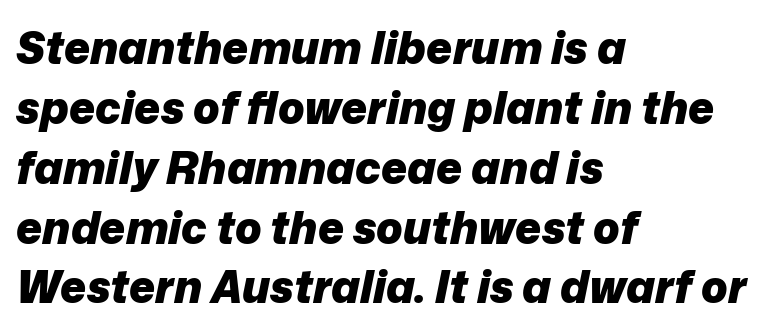
Q: Is the text bold? A: Yes.
Q: Is the text italic (slanted)? A: Yes, it leans right by about 12 degrees.
Q: Is the text underlined? A: No.
Q: How is the paragraph aligned? A: Left-aligned.
Q: Is the spacing between letters normal or unusually wide? A: Normal.
Q: Is the spacing between lines tight, normal or loose? A: Normal.
Q: Width (condensed, normal, or wide)? A: Normal.
Q: Stroke contrast? A: Low.
Q: x-height? A: Medium.
Q: Monospaced? A: No.
